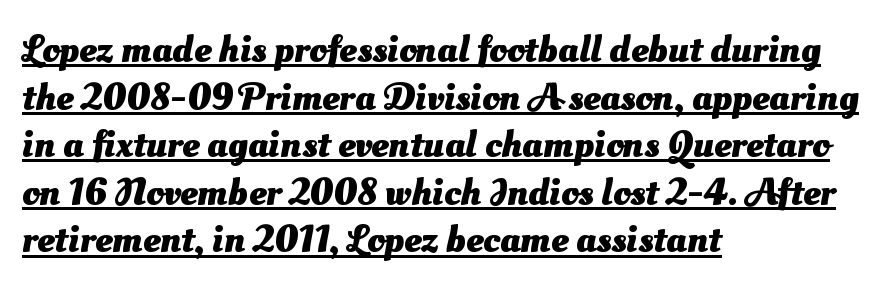
A continuous stroke trails under the words, as in a hyperlink. Compared with an ordinary text face, these strokes are far heavier — a full bold. These lines are rendered in a variable-pitch font. Look at the bottom of the vertical strokes: they stop flat, with no serifs. Words appear dense and cohesive because spacing is normal. Alignment: flush left.
